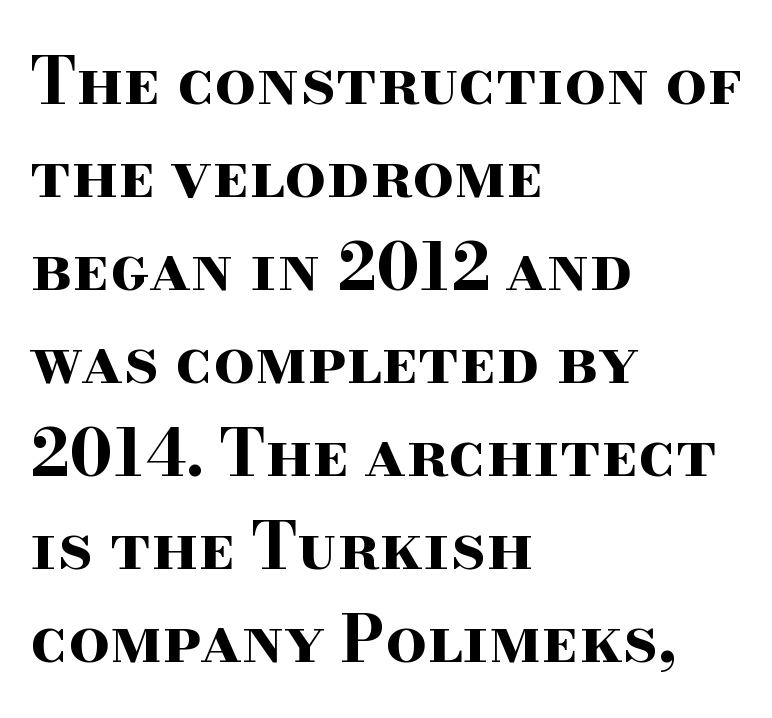
The image shows 65 px bold, wide serif type, upright; set left-aligned, normal line spacing (1.43x), normal letter spacing, not underlined; high stroke contrast and a small x-height.
